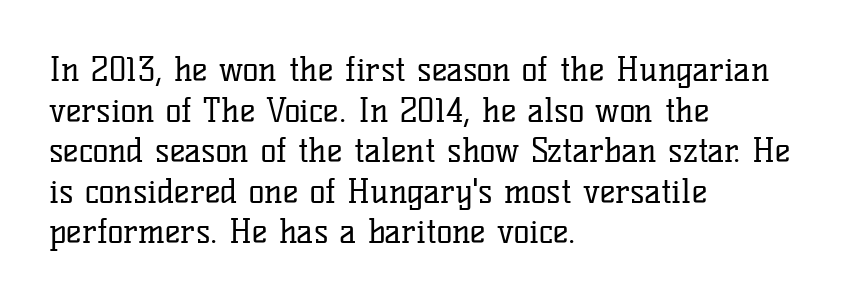
Line starts are locked; line ends wander. Spacing verdict: proportional, widths tailored to each character. Letters have the restrained weight of plain body copy at most. Decoration check: the copy has no underline. This sample uses an upright cut, with every glyph sitting square on the baseline. The text was rendered using a seriffed face with decorative stroke endings.
